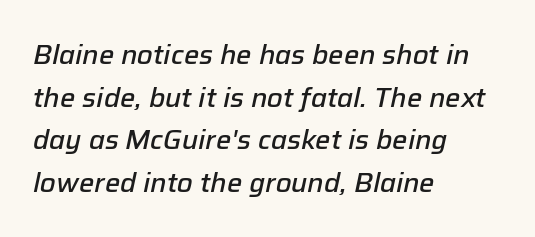
Q: Is the text bold? A: Semi-bold.
Q: Is the text italic (slanted)? A: Yes, it leans right by about 12 degrees.
Q: Is the text underlined? A: No.
Q: How is the paragraph aligned? A: Left-aligned.
Q: Is the spacing between letters normal or unusually wide? A: Normal.
Q: Is the spacing between lines tight, normal or loose? A: Normal.
